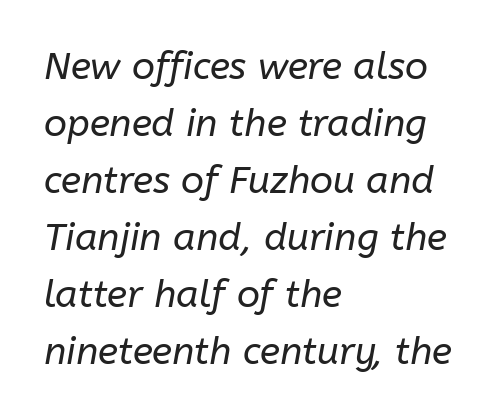
{"italic": "yes", "lean": "right", "slant_degrees": 10, "bold": "no", "weight": "regular", "width": "normal", "stroke_contrast": "low", "x_height": "medium", "monospaced": "no", "underline": "no", "align": "left", "line_spacing": "normal", "line_spacing_ratio": 1.5, "letter_spacing": "normal", "letter_spacing_em": 0.0, "glyph_px": 38}
